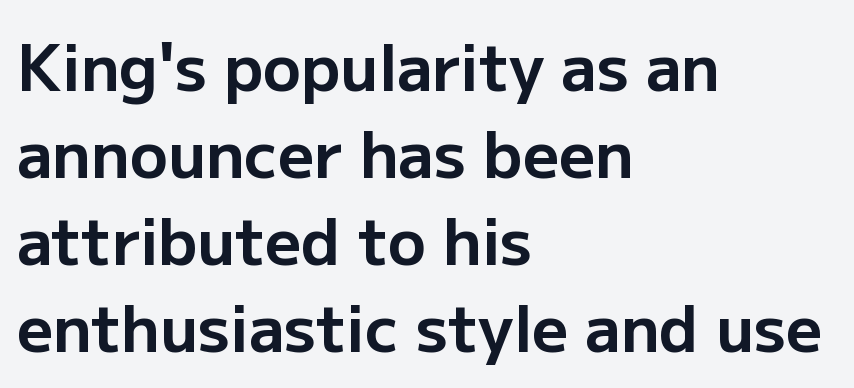
These lines were composed using upright roman letters. The designer went with a sans here, leaving each stem footless. Compared with typical paragraphs, the rows here are spaced about the same. You'd pick this weight for a headline — it's a proper bold. Each word holds together tightly as a unit, with standard inter-letter gaps.
